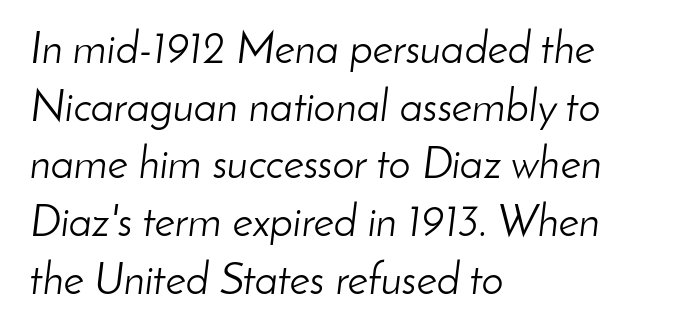
{"italic": "yes", "lean": "right", "slant_degrees": 8, "bold": "no", "weight": "light", "width": "normal", "stroke_contrast": "low", "x_height": "small", "monospaced": "no", "underline": "no", "align": "left", "line_spacing": "normal", "line_spacing_ratio": 1.31, "letter_spacing": "normal", "letter_spacing_em": 0.0, "glyph_px": 44}
